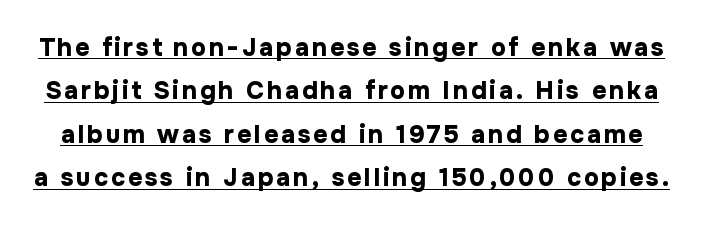
Has an underline been added? It has. The font is running at its bold setting. Style check: upright.
